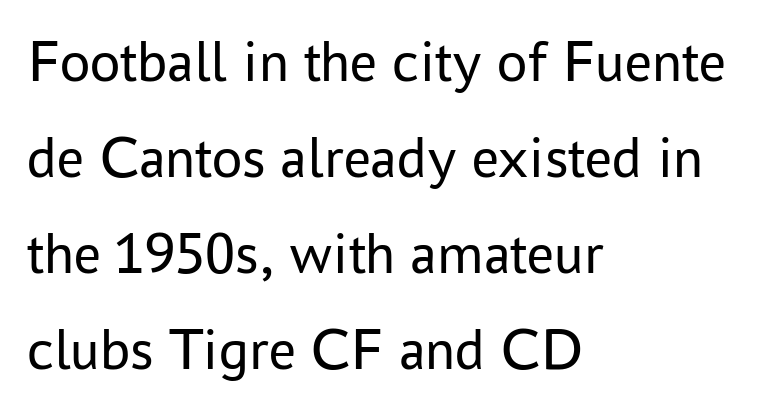
{"serif": "no", "italic": "no", "bold": "no", "weight": "regular", "width": "normal", "stroke_contrast": "low", "x_height": "medium", "monospaced": "no", "underline": "no", "align": "left", "line_spacing": "normal", "line_spacing_ratio": 1.6, "letter_spacing": "normal", "letter_spacing_em": 0.0, "glyph_px": 60}
